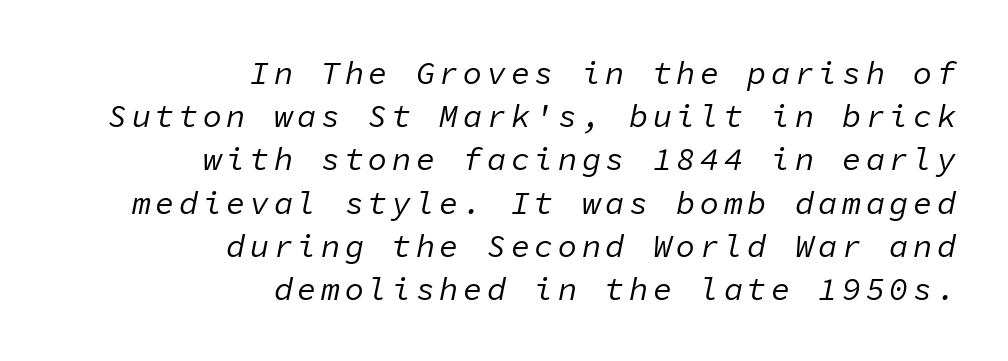
{"italic": "yes", "lean": "right", "slant_degrees": 11, "bold": "no", "weight": "regular", "width": "normal", "stroke_contrast": "low", "x_height": "medium", "monospaced": "yes", "underline": "no", "align": "right", "line_spacing": "normal", "line_spacing_ratio": 1.35, "glyph_px": 32}
